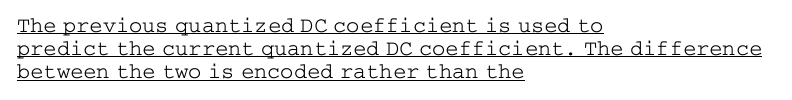
The image shows 22 px text type, upright; set left-aligned, tight line spacing (1.05x), normal letter spacing, underlined.
